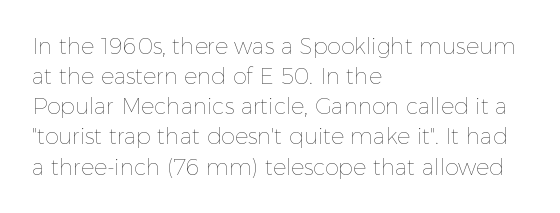
Q: Is the text bold? A: No.
Q: Is the text italic (slanted)? A: No, it is upright.
Q: Is the text underlined? A: No.
Q: How is the paragraph aligned? A: Left-aligned.
Q: Is the spacing between letters normal or unusually wide? A: Normal.
Q: Is the spacing between lines tight, normal or loose? A: Normal.
